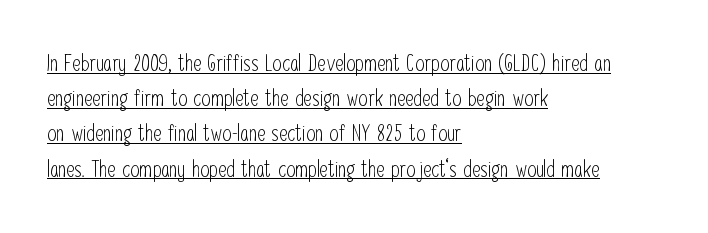
{"italic": "no", "bold": "no", "underline": "yes", "align": "left", "line_spacing": "normal", "line_spacing_ratio": 1.53, "letter_spacing": "normal", "letter_spacing_em": 0.0, "glyph_px": 23}
